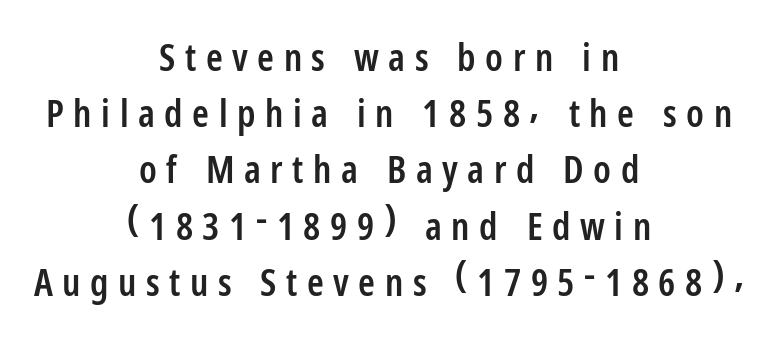
Q: Is the text bold? A: Semi-bold.
Q: Is the text italic (slanted)? A: No, it is upright.
Q: Is the typeface a serif or a sans-serif typeface? A: Sans-serif.
Q: Is the text underlined? A: No.
Q: How is the paragraph aligned? A: Centered.
Q: Is the spacing between letters normal or unusually wide? A: Unusually wide.
Q: Is the spacing between lines tight, normal or loose? A: Normal.
Q: Width (condensed, normal, or wide)? A: Condensed.
Q: Stroke contrast? A: Low.
Q: x-height? A: Medium.
Q: Monospaced? A: No.
